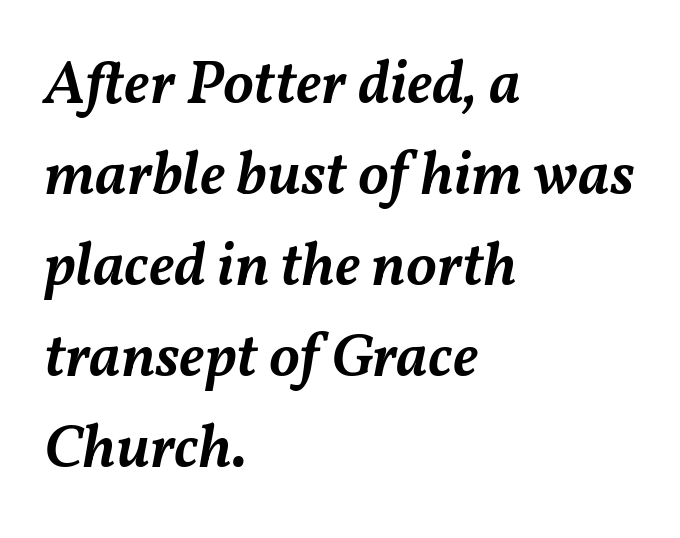
{"italic": "yes", "lean": "right", "slant_degrees": 11, "bold": "semi", "weight": "semibold", "width": "normal", "stroke_contrast": "medium", "x_height": "medium", "monospaced": "no", "underline": "no", "align": "left", "line_spacing": "normal", "line_spacing_ratio": 1.49, "letter_spacing": "normal", "letter_spacing_em": 0.0, "glyph_px": 61}
